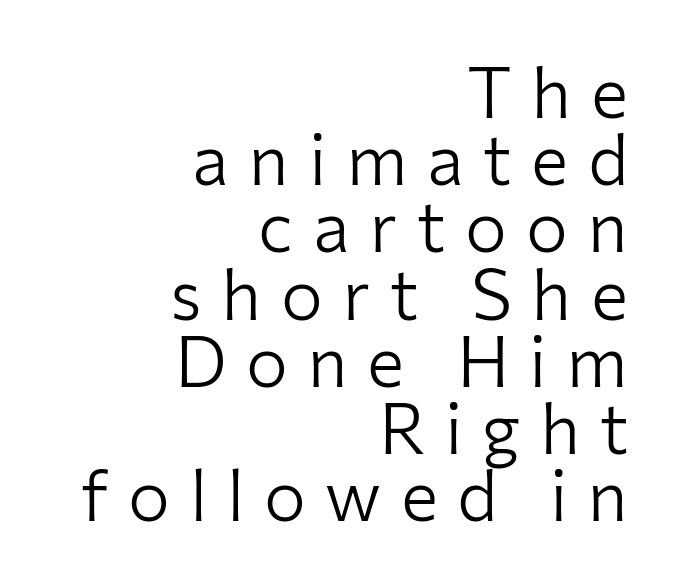
This rendering widens character spacing well past its baseline value. Rows of type sit shoulder to shoulder in the vertical direction. Has an underline been added? It has not. The letterforms sit at book weight or below. This sample has the flowing, uneven cadence of proportional lettering.
